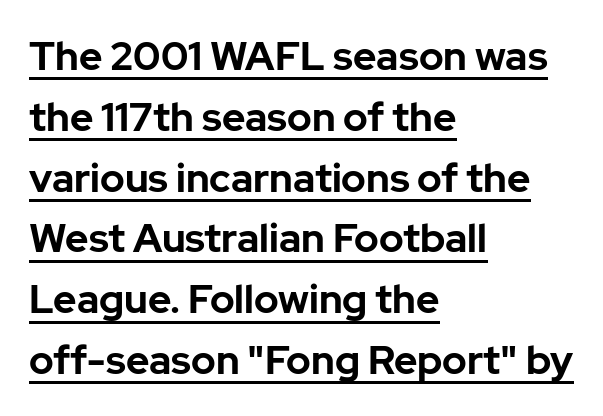
These characters rest on top of a visible drawn line. Each letter's strokes conclude bluntly, with no projecting serifs. The passage shown is typed in a proportional face where columns would drift. Each glyph is drawn with heavy, bold strokes.
